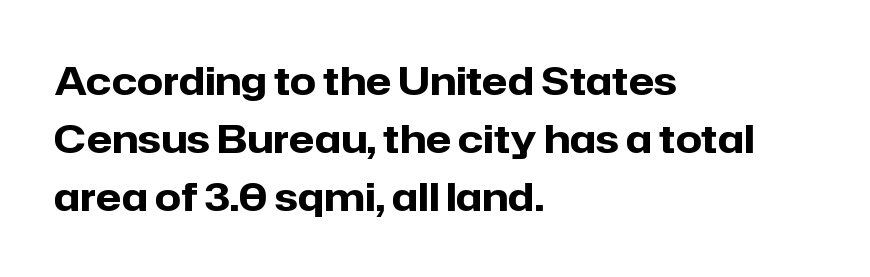
Q: Is the text bold? A: Yes.
Q: Is the text italic (slanted)? A: No, it is upright.
Q: Is the typeface a serif or a sans-serif typeface? A: Sans-serif.
Q: Is the text underlined? A: No.
Q: How is the paragraph aligned? A: Left-aligned.
Q: Is the spacing between letters normal or unusually wide? A: Normal.
Q: Is the spacing between lines tight, normal or loose? A: Normal.
Q: Width (condensed, normal, or wide)? A: Normal.
Q: Stroke contrast? A: Low.
Q: x-height? A: Medium.
Q: Monospaced? A: No.
